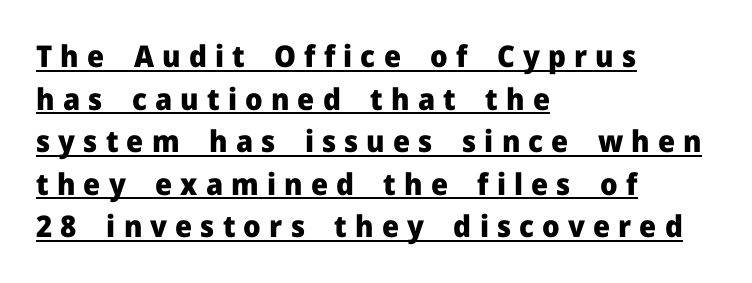
Q: Is the text bold? A: Yes.
Q: Is the text italic (slanted)? A: No, it is upright.
Q: Is the typeface a serif or a sans-serif typeface? A: Sans-serif.
Q: Is the text underlined? A: Yes.
Q: How is the paragraph aligned? A: Left-aligned.
Q: Is the spacing between letters normal or unusually wide? A: Unusually wide.
Q: Is the spacing between lines tight, normal or loose? A: Normal.
Q: Width (condensed, normal, or wide)? A: Normal.
Q: Stroke contrast? A: Low.
Q: x-height? A: Medium.
Q: Monospaced? A: No.
